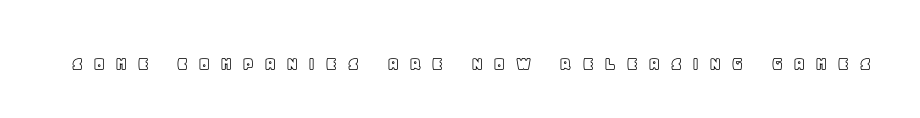
The image shows 20 px text type, upright; set unusually wide letter spacing (+0.48 em), not underlined.
